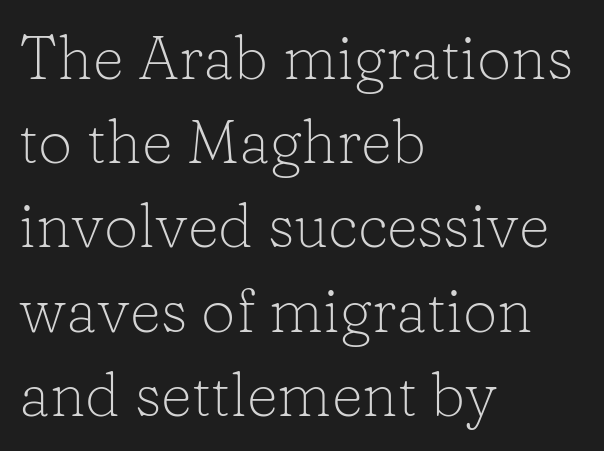
The text was rendered using a seriffed face with decorative stroke endings. The strip under each line holds only bare page. This sample has the flowing, uneven cadence of proportional lettering. Between one letter and the next there's only the usual sliver of space. Is the type heavy? It reads as light-to-regular instead. Regarding leading, the lines here are spaced in the standard way.
